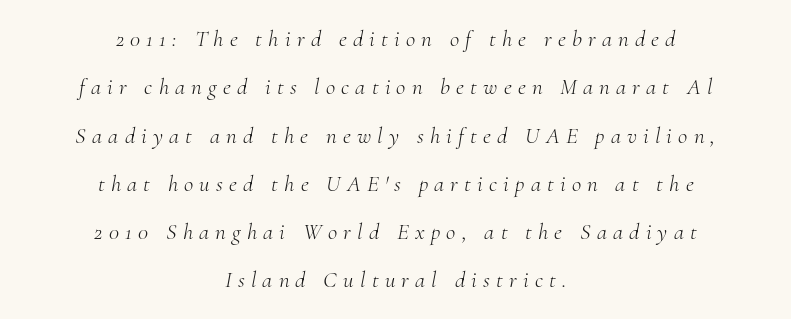
The image shows 23 px text type, italic (leaning right); set centered, loose line spacing (2.1x), unusually wide letter spacing (+0.27 em), not underlined.
